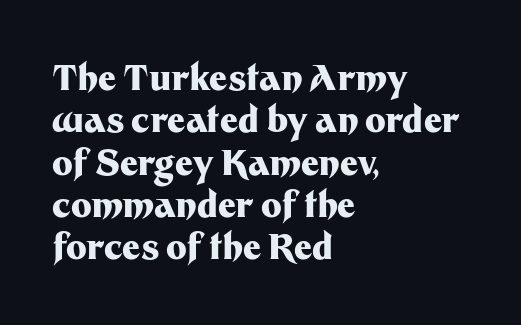
The image shows 35 px heavy sans-serif type, upright; set left-aligned, line spacing 1.21x, normal letter spacing, not underlined; medium stroke contrast and a medium x-height.
